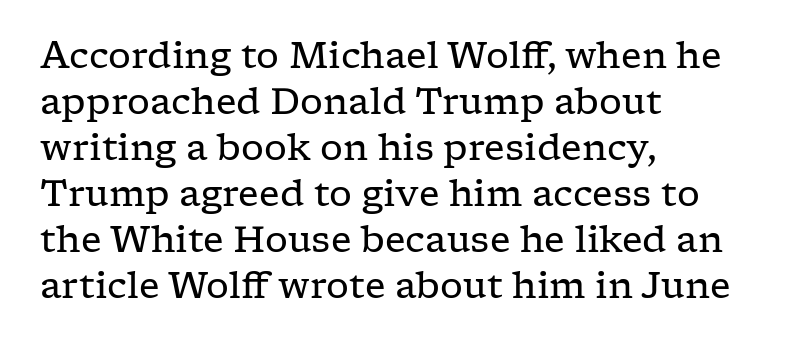
Only glyphs here, with clear space below each row. These lines are rendered in a variable-pitch font. A light-to-regular cut is what we see here. Where is the straight margin? On the left.
